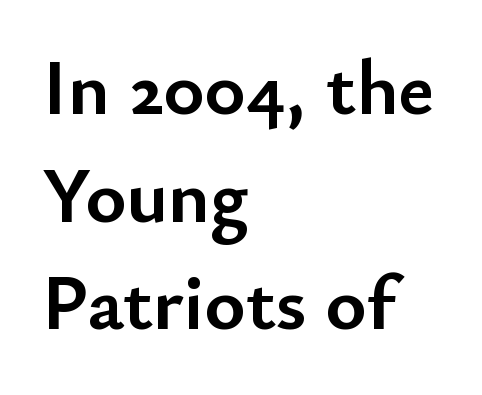
{"serif": "no", "italic": "no", "bold": "yes", "weight": "semibold", "width": "normal", "stroke_contrast": "low", "x_height": "small", "monospaced": "no", "underline": "no", "align": "left", "line_spacing": "normal", "line_spacing_ratio": 1.38, "letter_spacing": "normal", "letter_spacing_em": 0.0, "glyph_px": 78}
